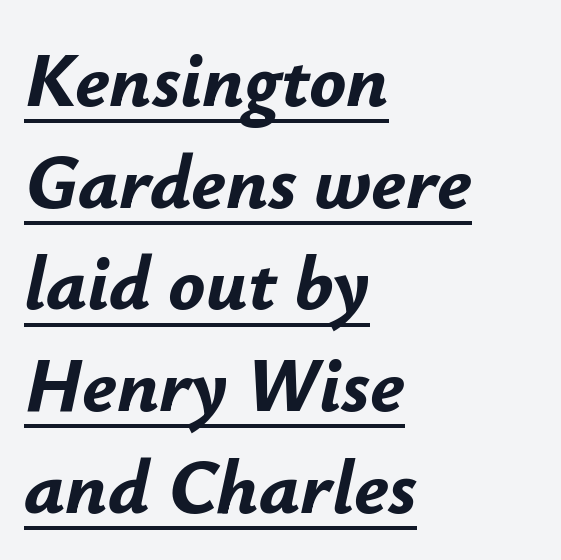
The image shows 77 px bold type, italic (leaning right); set left-aligned, normal line spacing (1.32x), normal letter spacing, underlined; low stroke contrast and a small x-height.
